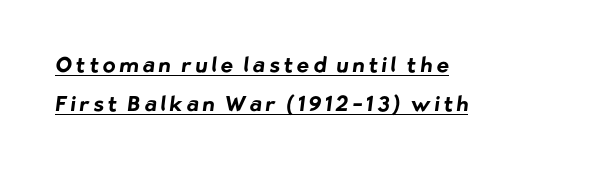
The lettering is marked with a stroke running underneath it. Alignment: flush left. The letters are bold, with thick, heavy strokes.
